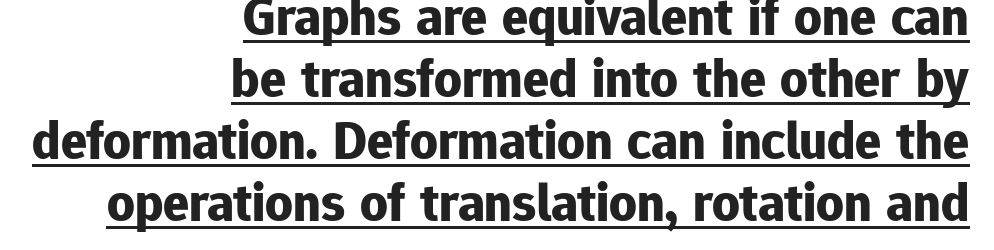
{"serif": "no", "italic": "no", "bold": "yes", "weight": "bold", "width": "normal", "stroke_contrast": "low", "x_height": "medium", "monospaced": "no", "underline": "yes", "align": "right", "line_spacing": "tight", "line_spacing_ratio": 1.15, "letter_spacing": "normal", "letter_spacing_em": 0.0, "glyph_px": 54}
